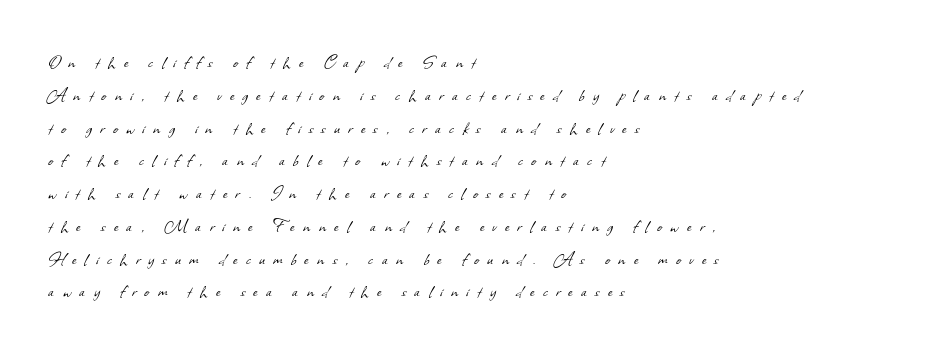
Q: Is the text bold? A: No.
Q: Is the text underlined? A: No.
Q: How is the paragraph aligned? A: Left-aligned.
Q: Is the spacing between letters normal or unusually wide? A: Unusually wide.
Q: Is the spacing between lines tight, normal or loose? A: Normal.
